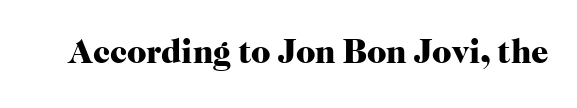
The image shows 34 px heavy serif type, upright; set normal letter spacing, not underlined; high stroke contrast and a medium x-height.
